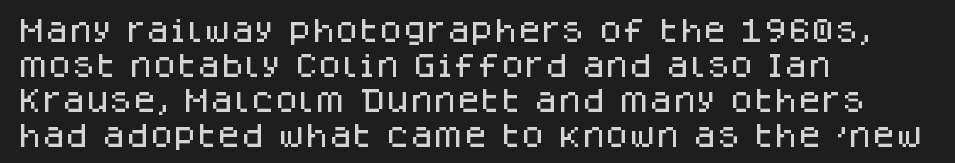
Q: Is the text italic (slanted)? A: No, it is upright.
Q: Is the text underlined? A: No.
Q: How is the paragraph aligned? A: Left-aligned.
Q: Is the spacing between letters normal or unusually wide? A: Normal.
Q: Is the spacing between lines tight, normal or loose? A: Normal.
